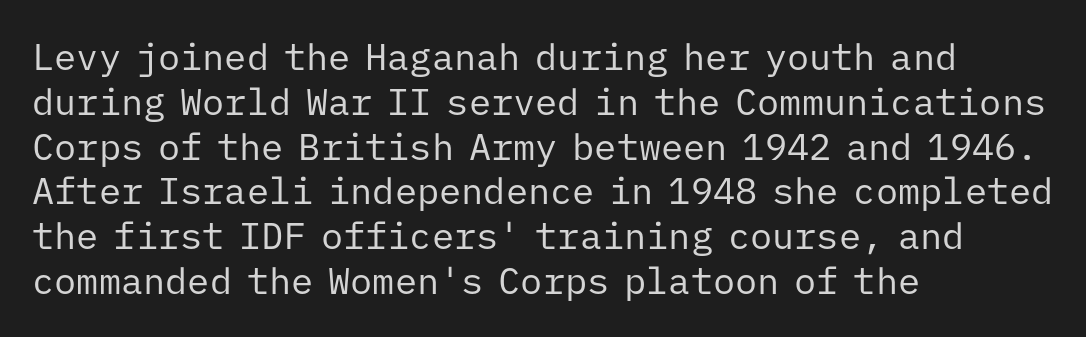
Unlike italic type, these characters show no tilt at all. Unmarked baselines from the first word to the last. Monospaced: the letters line up in strict vertical columns. Horizontal alignment here is leftward, the default for most running prose. Typographically, this falls in the sans-serif category.
